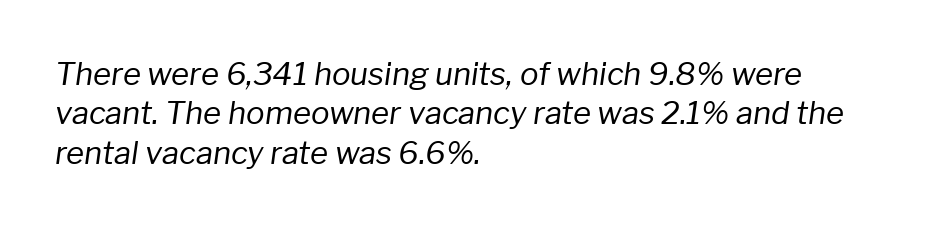
{"italic": "yes", "lean": "right", "slant_degrees": 8, "bold": "no", "weight": "regular", "width": "normal", "stroke_contrast": "low", "x_height": "medium", "monospaced": "no", "underline": "no", "align": "left", "line_spacing": "normal", "line_spacing_ratio": 1.27, "letter_spacing": "normal", "letter_spacing_em": 0.0, "glyph_px": 31}
